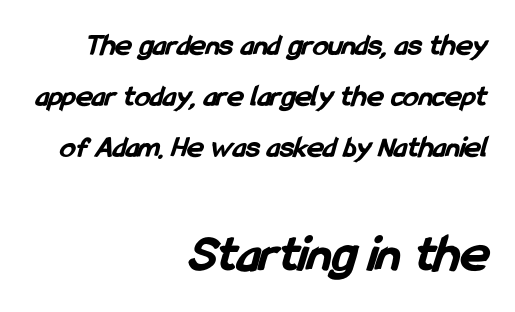
The image shows 54 px bold, condensed sans-serif type; set right-aligned, normal line spacing (1.65x), normal letter spacing, not underlined; the second (bottom) block is 1.74x larger; low stroke contrast and a medium x-height.
